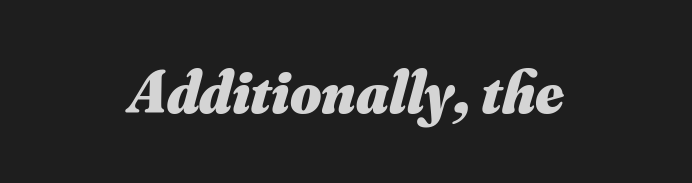
{"italic": "yes", "lean": "right", "slant_degrees": 16, "bold": "yes", "weight": "heavy", "width": "normal", "stroke_contrast": "medium", "x_height": "small", "monospaced": "no", "underline": "no", "align": "center", "letter_spacing": "normal", "letter_spacing_em": 0.0, "glyph_px": 60}
